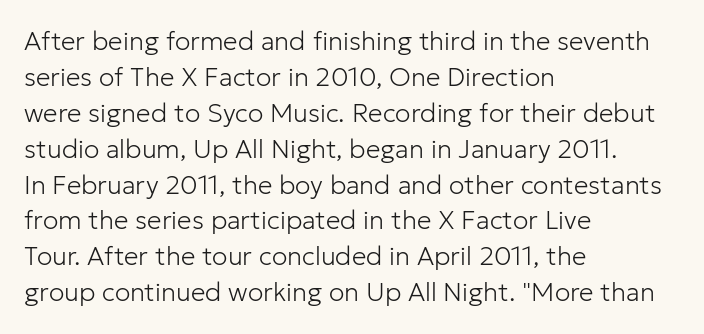
The characters are drawn with everyday or finer stroke widths. Line beginnings align vertically; line endings do not. Rule under the text: the space is simply empty. Words appear dense and cohesive because spacing is normal. Whoever set this chose a conventional vertical rhythm. Rendered with straight, roman letterforms.
